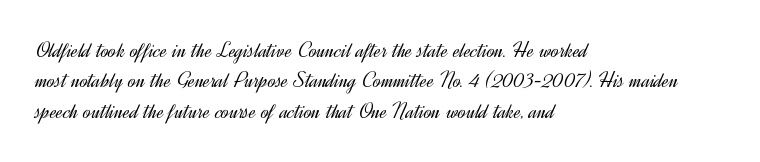
The image shows 23 px text type; set left-aligned, normal line spacing (1.32x), normal letter spacing, not underlined.
